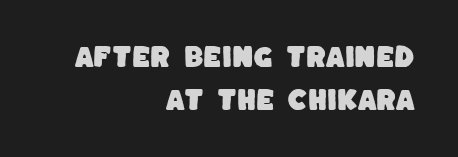
Look at the tracking — it's just the regular setting, nothing added. Check the space under the baseline: it is left empty. The setting favours the right margin, as signatures and pull-quotes sometimes do.
